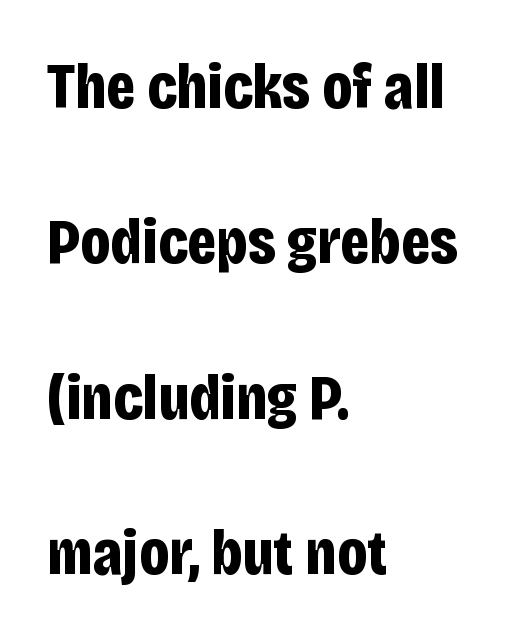
Q: Is the text bold? A: Yes.
Q: Is the text italic (slanted)? A: No, it is upright.
Q: Is the typeface a serif or a sans-serif typeface? A: Sans-serif.
Q: Is the text underlined? A: No.
Q: How is the paragraph aligned? A: Left-aligned.
Q: Is the spacing between letters normal or unusually wide? A: Normal.
Q: Is the spacing between lines tight, normal or loose? A: Loose.
Q: Width (condensed, normal, or wide)? A: Condensed.
Q: Stroke contrast? A: Low.
Q: x-height? A: Large.
Q: Monospaced? A: No.
